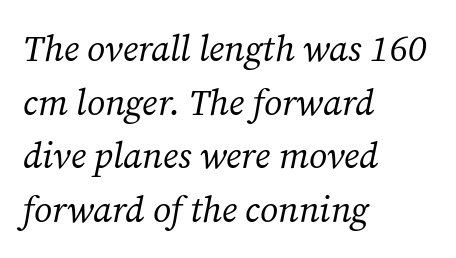
{"serif": "yes", "italic": "yes", "lean": "right", "slant_degrees": 12, "bold": "no", "weight": "regular", "width": "normal", "stroke_contrast": "medium", "x_height": "medium", "monospaced": "no", "underline": "no", "align": "left", "line_spacing": "normal", "line_spacing_ratio": 1.49, "letter_spacing": "normal", "letter_spacing_em": 0.0, "glyph_px": 36}
